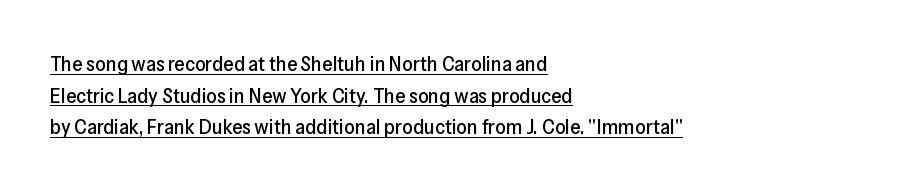
Interline gaps are of average width in this sample. Here the glyphs are tracked normally, forming tight word shapes. Caption: multi-line text, flush left, ragged right. A typographer would call this underscored text. In terms of posture, this sample is upright.
